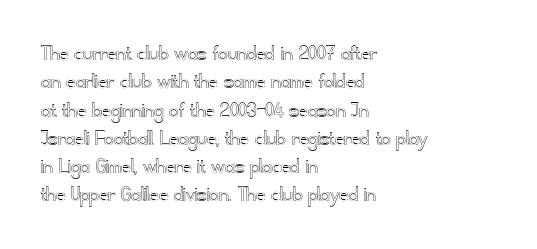
One-word summary of the alignment: left. These lines keep a tight, regular rhythm from letter to letter. Letters rest on an invisible, unmarked baseline. In terms of posture, this sample is upright.
